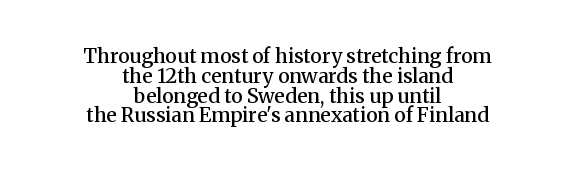
The image shows 20 px text type, upright; set centered, tight line spacing (0.99x), normal letter spacing, not underlined.
